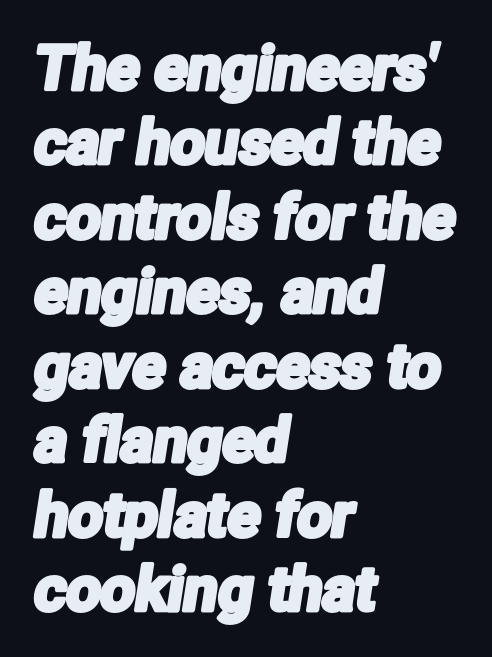
{"serif": "no", "width": "condensed", "stroke_contrast": "low", "x_height": "medium", "monospaced": "no", "underline": "no", "align": "left", "line_spacing_ratio": 1.22, "letter_spacing": "normal", "letter_spacing_em": 0.0, "glyph_px": 61}
